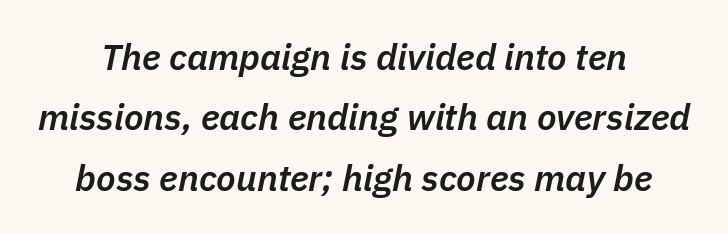
{"italic": "yes", "lean": "right", "slant_degrees": 11, "bold": "semi", "weight": "semibold", "width": "normal", "stroke_contrast": "low", "x_height": "medium", "monospaced": "no", "underline": "no", "line_spacing": "normal", "line_spacing_ratio": 1.68, "letter_spacing": "normal", "letter_spacing_em": 0.0, "glyph_px": 36}
